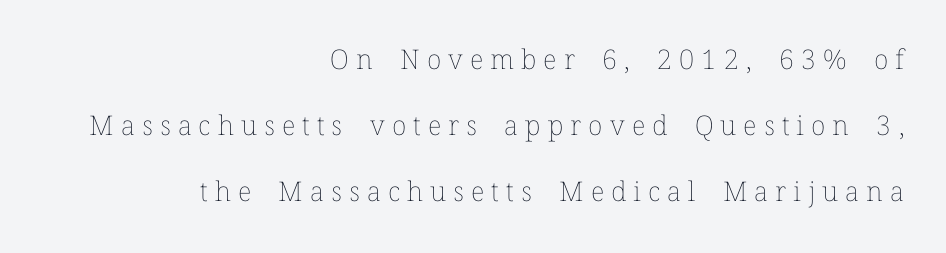
{"italic": "no", "bold": "no", "underline": "no", "align": "right", "line_spacing": "loose", "line_spacing_ratio": 2.45, "letter_spacing": "wide", "letter_spacing_em": 0.26, "glyph_px": 27}
